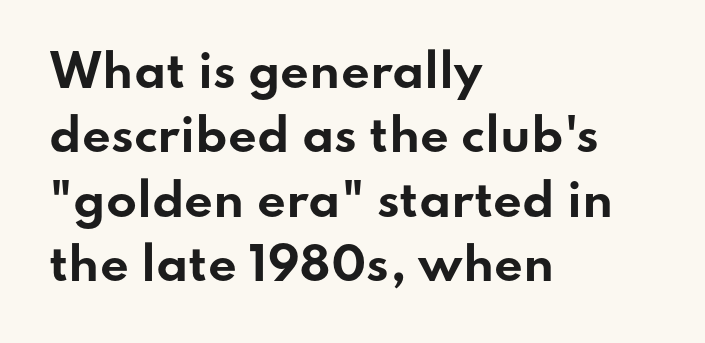
{"serif": "no", "italic": "no", "bold": "yes", "weight": "bold", "width": "wide", "stroke_contrast": "low", "x_height": "small", "monospaced": "no", "underline": "no", "align": "left", "line_spacing": "normal", "line_spacing_ratio": 1.43, "letter_spacing": "normal", "letter_spacing_em": 0.0, "glyph_px": 45}
